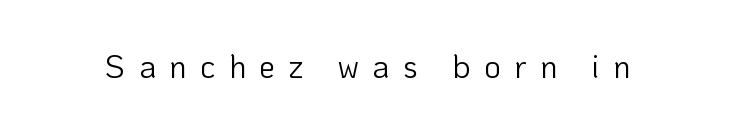
Each row of text sits above clean, open space. This sample uses an upright cut, with every glyph sitting square on the baseline. The type family on display is of the sans-serif kind. There is plenty of visible air inserted between adjacent glyphs.
